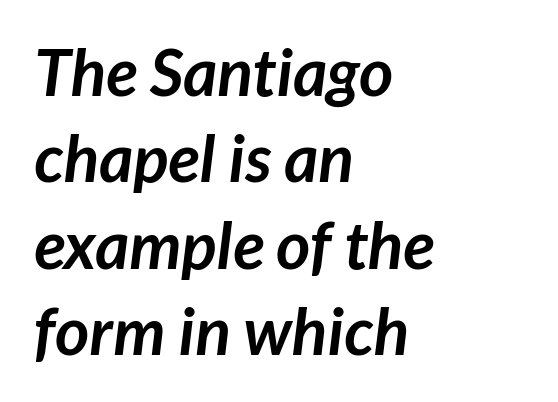
These lines are rendered in a variable-pitch font. Stroke thickness is high; the sample reads as a true bold. Is the block centered? No — it sits flush against the left margin. Students, note that the glyphs here touch the page at normal intervals. The designer left line spacing at the default. The zone under the glyphs is completely vacant.
